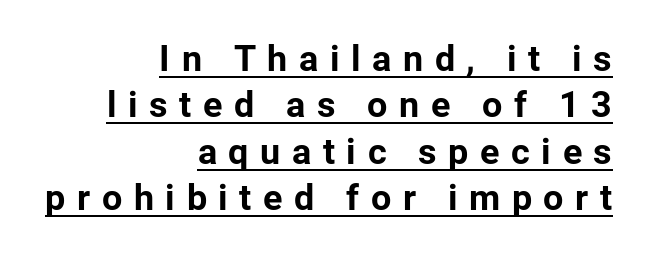
{"serif": "no", "italic": "no", "bold": "yes", "weight": "bold", "width": "normal", "stroke_contrast": "low", "x_height": "medium", "monospaced": "no", "underline": "yes", "align": "right", "line_spacing": "normal", "line_spacing_ratio": 1.29, "letter_spacing": "wide", "letter_spacing_em": 0.32, "glyph_px": 36}
